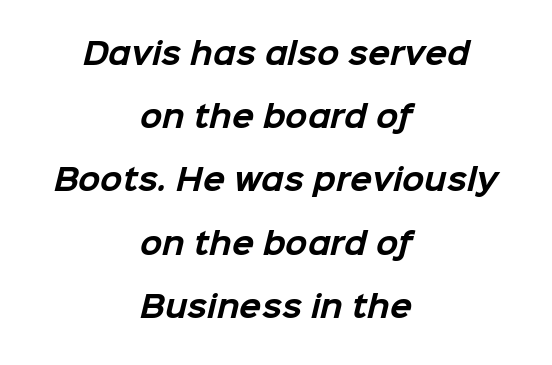
{"serif": "no", "bold": "yes", "weight": "bold", "width": "normal", "stroke_contrast": "low", "x_height": "medium", "monospaced": "no", "underline": "no", "align": "center", "line_spacing": "loose", "line_spacing_ratio": 2.18, "letter_spacing": "normal", "letter_spacing_em": 0.0, "glyph_px": 29}
